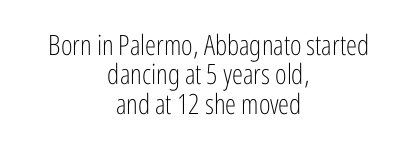
Is there much room between lines? No — they nearly touch. Vertical strokes here are truly vertical. Compared with a flush-left layout, this one balances lines on the center instead. The typesetting does not lean heavy: it is not bold. Type style note: lacks serifs.
